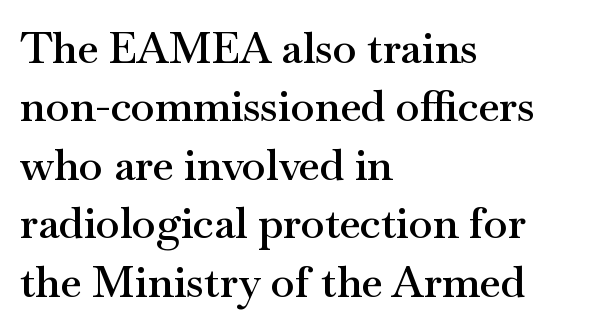
The image shows 43 px semibold, wide serif type, upright; set left-aligned, normal line spacing (1.36x), normal letter spacing, not underlined; medium stroke contrast and a small x-height.
